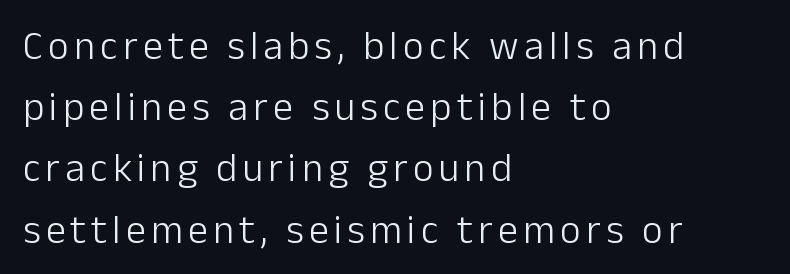
The image shows 40 px light sans-serif type, upright; set left-aligned, normal line spacing (1.53x), not underlined; low stroke contrast and a medium x-height.
